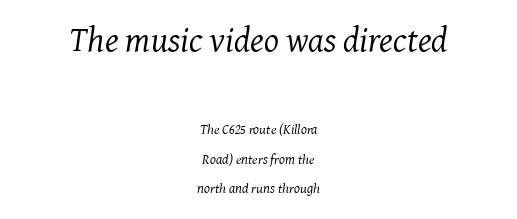
These lines are rendered in a variable-pitch font. This block would shrink considerably if given ordinary leading; it's expanded now. Every row of glyphs is offset so its center matches the block's center. The characters display serif detailing at their extremities. Underline: absent. Characters follow at the spacing the type designer built in.
